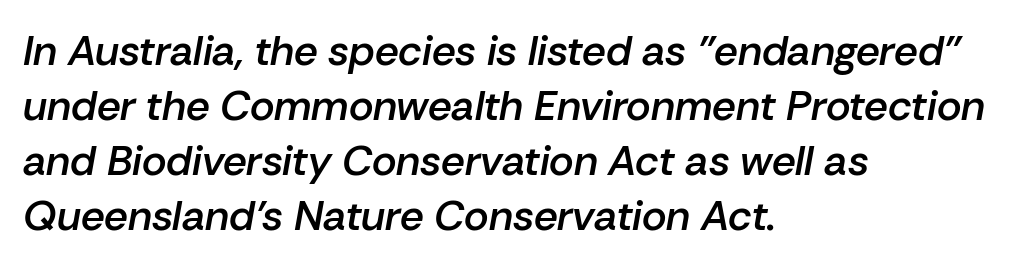
Teacher's note: observe the even left margin — that is flush-left alignment. Typographic density is moderately raised because the face is semibold. Baseline-to-baseline distance is the conventional proportion of letter height. Check the space under the baseline: it is left empty. Do the characters align in a grid? No, the font is proportional.
